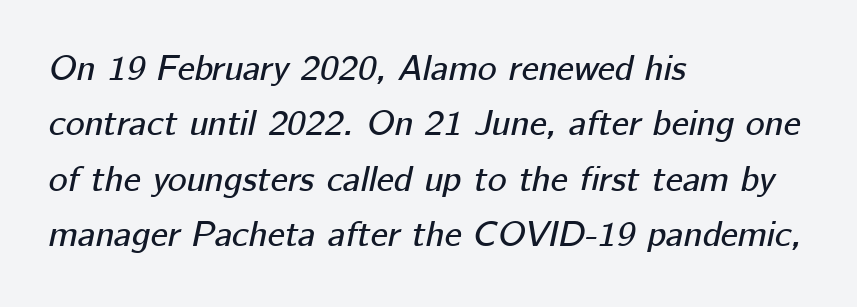
{"italic": "yes", "lean": "right", "slant_degrees": 12, "width": "normal", "stroke_contrast": "low", "x_height": "medium", "monospaced": "no", "underline": "no", "align": "left", "line_spacing": "normal", "line_spacing_ratio": 1.54, "letter_spacing": "normal", "letter_spacing_em": 0.0, "glyph_px": 36}
